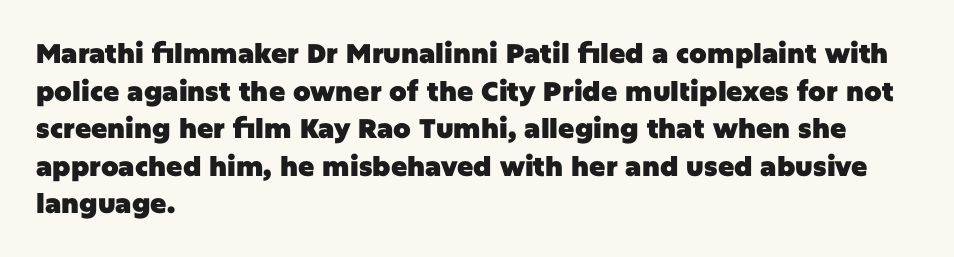
The image shows 27 px bold type, upright; set left-aligned, normal line spacing (1.39x), normal letter spacing, not underlined.
